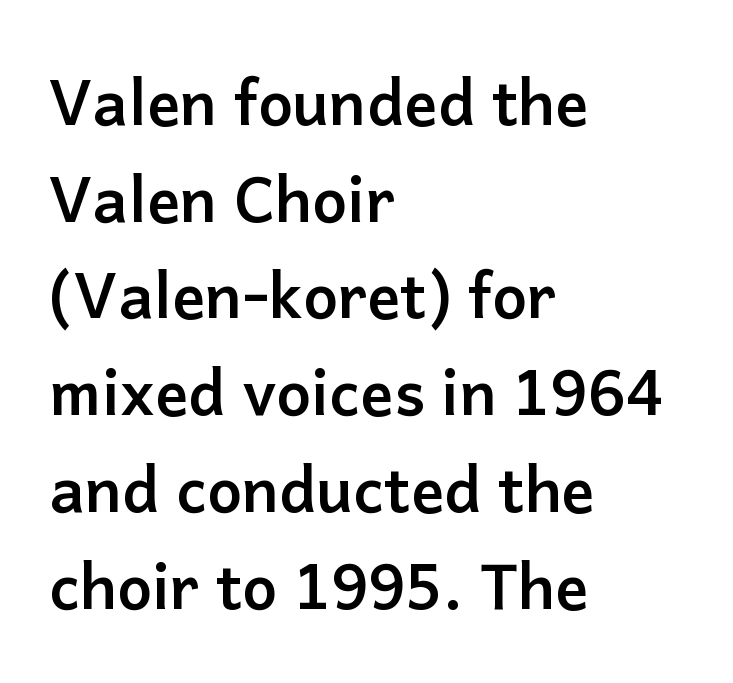
Line spacing here is normal. Caption: bold face, heavy strokes. You could call the tracking neutral — neither tight nor loose. The lettering holds an erect, upright posture throughout. Do the characters align in a grid? No, the font is proportional.
